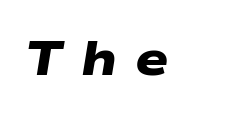
The image shows 49 px heavy, wide sans-serif type; set unusually wide letter spacing (+0.37 em), not underlined; low stroke contrast and a medium x-height.
